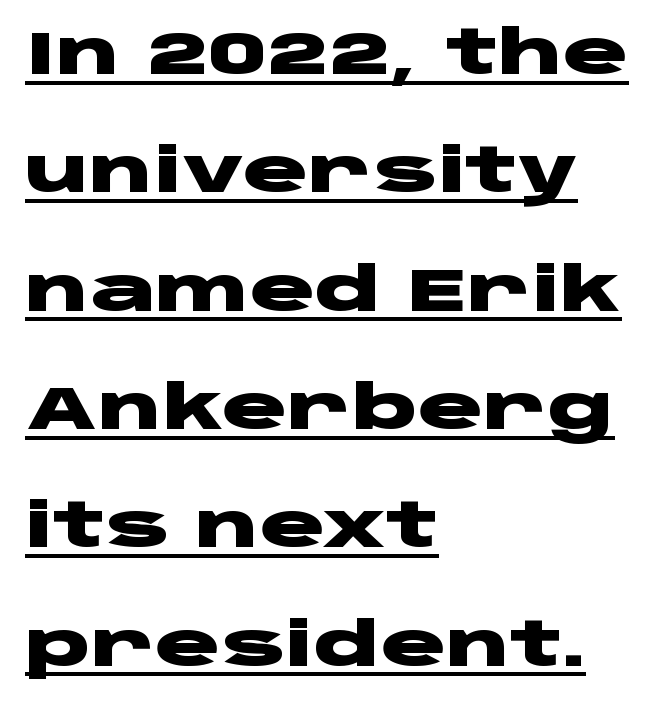
{"serif": "no", "italic": "no", "bold": "yes", "weight": "heavy", "width": "wide", "stroke_contrast": "low", "x_height": "large", "monospaced": "no", "underline": "yes", "align": "left", "line_spacing": "loose", "line_spacing_ratio": 1.94, "letter_spacing": "normal", "letter_spacing_em": 0.0, "glyph_px": 61}
